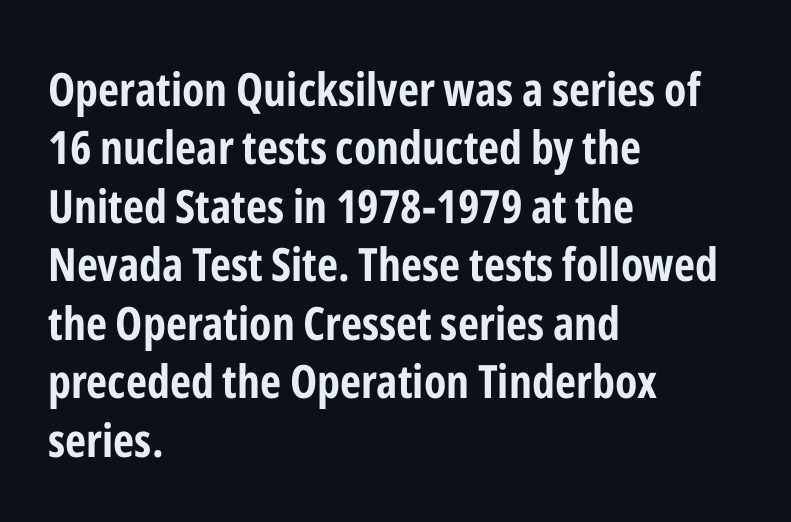
{"serif": "no", "italic": "no", "bold": "yes", "weight": "bold", "width": "condensed", "stroke_contrast": "low", "x_height": "medium", "monospaced": "no", "underline": "no", "align": "left", "line_spacing": "normal", "line_spacing_ratio": 1.27, "letter_spacing": "normal", "letter_spacing_em": 0.0, "glyph_px": 46}
